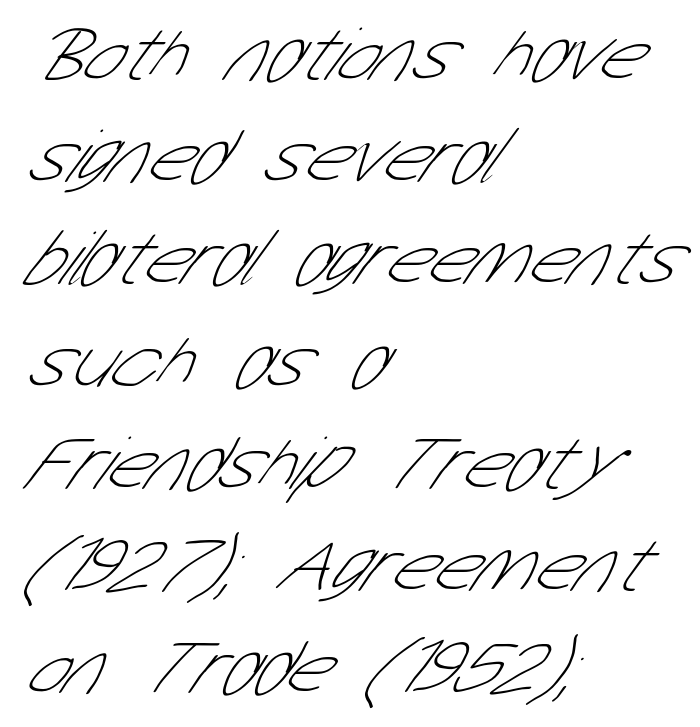
Q: Is the text bold? A: No.
Q: Is the typeface a serif or a sans-serif typeface? A: Sans-serif.
Q: Is the text underlined? A: No.
Q: How is the paragraph aligned? A: Left-aligned.
Q: Is the spacing between letters normal or unusually wide? A: Normal.
Q: Is the spacing between lines tight, normal or loose? A: Normal.
Q: Width (condensed, normal, or wide)? A: Condensed.
Q: Stroke contrast? A: Low.
Q: x-height? A: Medium.
Q: Monospaced? A: No.
